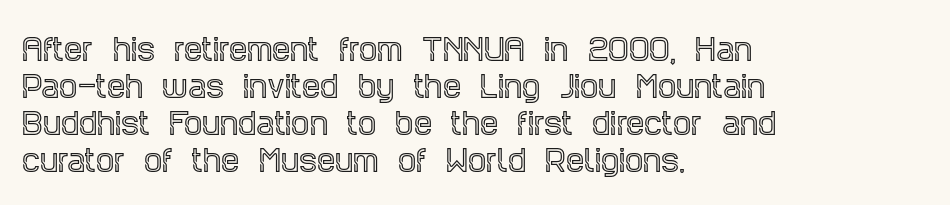
The tracking reads as untouched default to a designer's eye. A bare baseline throughout the passage. Varying glyph widths throughout — classic text-font behaviour. Type style note: has serifs.
